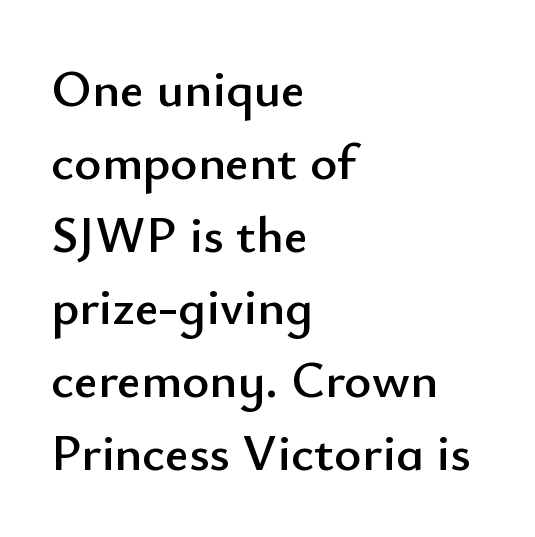
The typography opts for an upright posture over an oblique one. This sample uses plain, unmodified letter spacing. Clear beneath every line of the passage. Is this a fixed-width face? No — the glyphs have proportional, varying widths. The passage shown is typeset with a sans-serif family.
